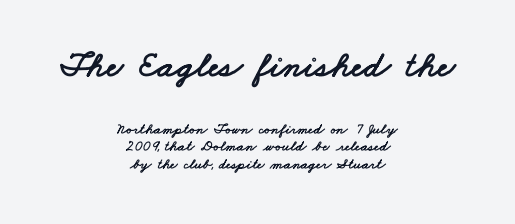
The font family rendered here belongs to the sans-serif group. The rendering uses natural spacing where letterforms have individual widths. Compared with a flush-left layout, this one balances lines on the center instead. Rule under the text: the space is simply empty. Larger block? The one above; the one below is distinctly smaller.
